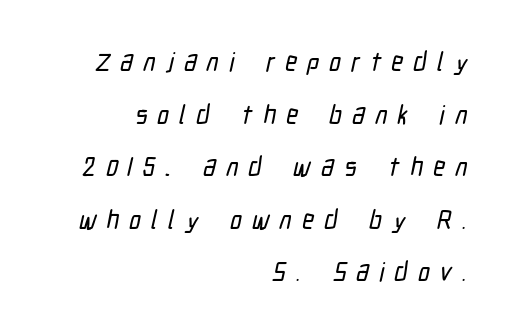
The image shows 26 px text type; set right-aligned, loose line spacing (2.02x), unusually wide letter spacing (+0.39 em), not underlined.
